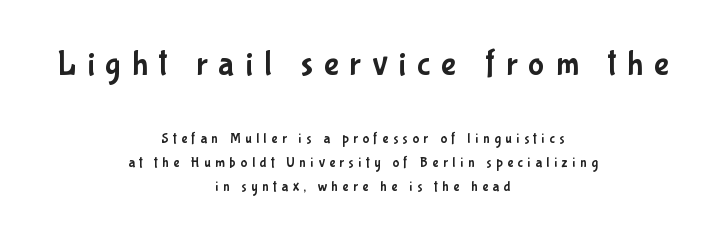
{"serif": "no", "italic": "no", "width": "condensed", "stroke_contrast": "low", "x_height": "medium", "monospaced": "no", "underline": "no", "align": "center", "line_spacing_ratio": 1.72, "letter_spacing": "wide", "letter_spacing_em": 0.33, "larger_block": "first", "size_ratio": 2.43, "glyph_px": 34}
